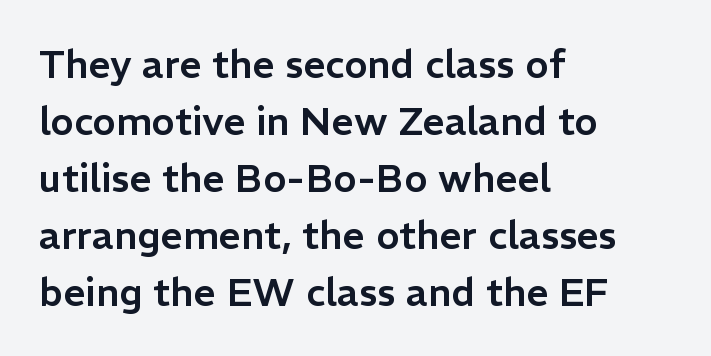
{"serif": "no", "italic": "no", "width": "normal", "stroke_contrast": "low", "x_height": "medium", "monospaced": "no", "underline": "no", "align": "left", "line_spacing": "normal", "line_spacing_ratio": 1.46, "letter_spacing": "normal", "letter_spacing_em": 0.0, "glyph_px": 39}
